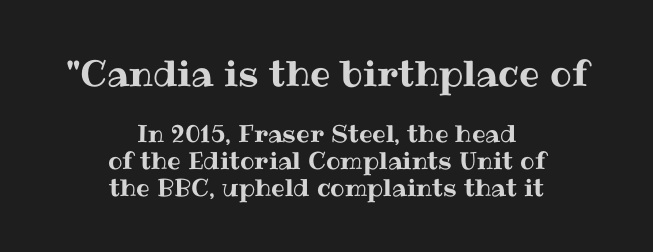
{"italic": "no", "width": "normal", "stroke_contrast": "medium", "x_height": "medium", "monospaced": "no", "underline": "no", "align": "center", "line_spacing": "tight", "line_spacing_ratio": 1.12, "letter_spacing": "normal", "letter_spacing_em": 0.0, "larger_block": "first", "size_ratio": 1.5, "glyph_px": 36}
